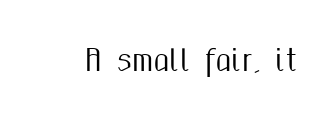
The image shows 29 px condensed sans-serif type, upright; set normal letter spacing, not underlined; medium stroke contrast and a medium x-height.
